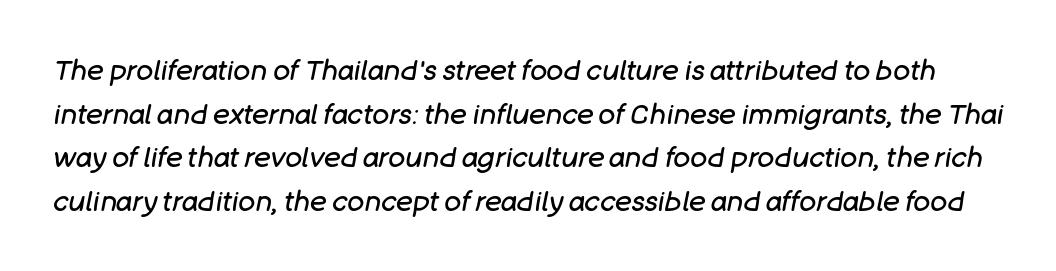
This block has exactly the height ordinary leading produces. The face used here has a pronounced slope to its letters. Look at the tracking — it's just the regular setting, nothing added. Quick note: underline off.
